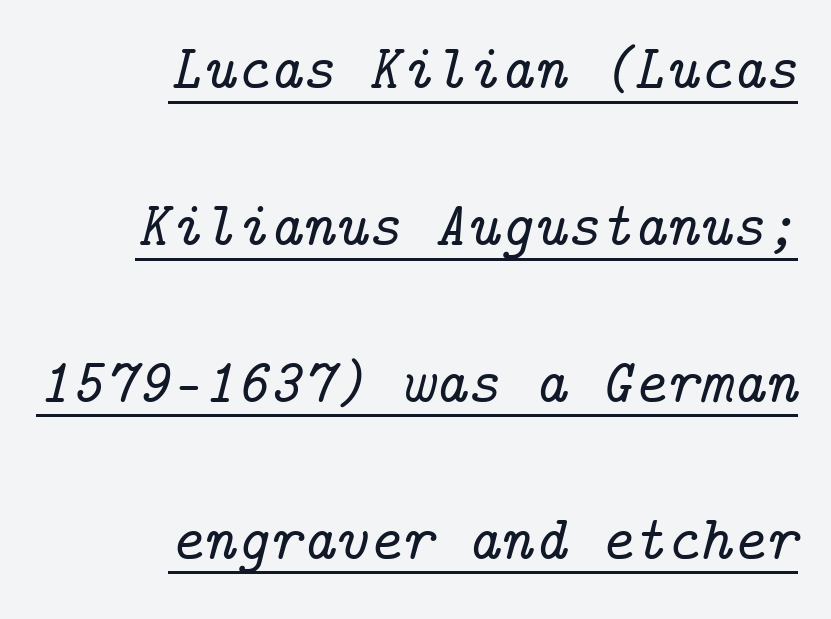
Q: Is the text italic (slanted)? A: Yes, it leans right by about 14 degrees.
Q: Is the typeface a serif or a sans-serif typeface? A: Serif.
Q: Is the text underlined? A: Yes.
Q: How is the paragraph aligned? A: Right-aligned.
Q: Is the spacing between letters normal or unusually wide? A: Normal.
Q: Is the spacing between lines tight, normal or loose? A: Loose.
Q: Width (condensed, normal, or wide)? A: Normal.
Q: Stroke contrast? A: Low.
Q: x-height? A: Medium.
